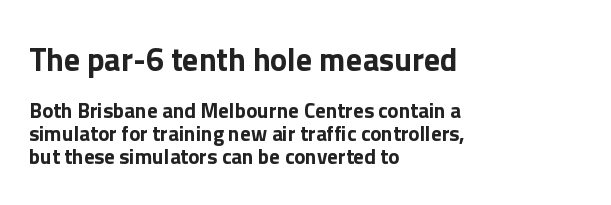
{"serif": "no", "italic": "no", "width": "normal", "stroke_contrast": "low", "x_height": "medium", "monospaced": "no", "underline": "no", "align": "left", "line_spacing": "tight", "line_spacing_ratio": 1.1, "letter_spacing": "normal", "letter_spacing_em": 0.0, "larger_block": "first", "size_ratio": 1.52, "glyph_px": 32}
